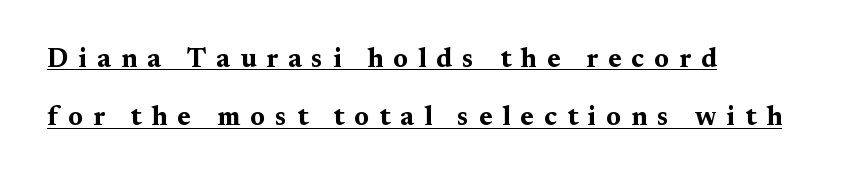
A typesetter would mark this as roman, not italic. Quick note: underline on. The lines are quadded left. Reading down the column, the eye jumps a long way to each next line. The face used here is rendered with a markedly widened letterfit. Caption: bold face, heavy strokes.
